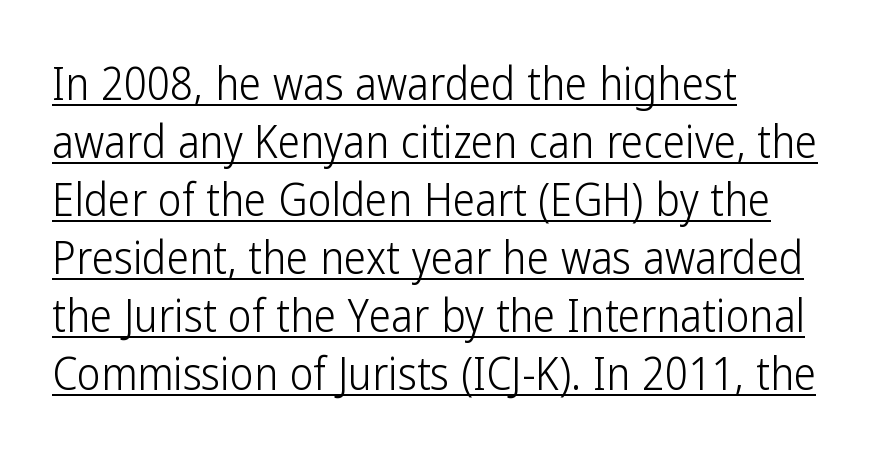
Q: Is the text bold? A: No.
Q: Is the text italic (slanted)? A: No, it is upright.
Q: Is the typeface a serif or a sans-serif typeface? A: Sans-serif.
Q: Is the text underlined? A: Yes.
Q: How is the paragraph aligned? A: Left-aligned.
Q: Is the spacing between letters normal or unusually wide? A: Normal.
Q: Is the spacing between lines tight, normal or loose? A: Normal.
Q: Width (condensed, normal, or wide)? A: Condensed.
Q: Stroke contrast? A: Low.
Q: x-height? A: Medium.
Q: Monospaced? A: No.
